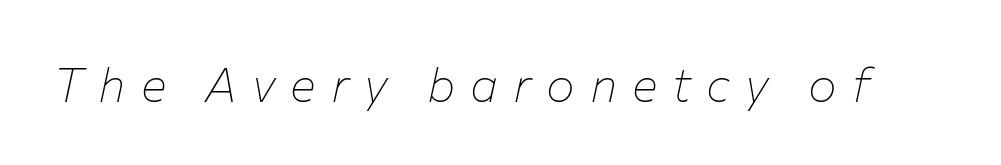
{"italic": "yes", "lean": "right", "slant_degrees": 12, "bold": "no", "weight": "thin", "width": "normal", "stroke_contrast": "low", "x_height": "medium", "monospaced": "no", "underline": "no", "letter_spacing": "wide", "letter_spacing_em": 0.31, "glyph_px": 48}
